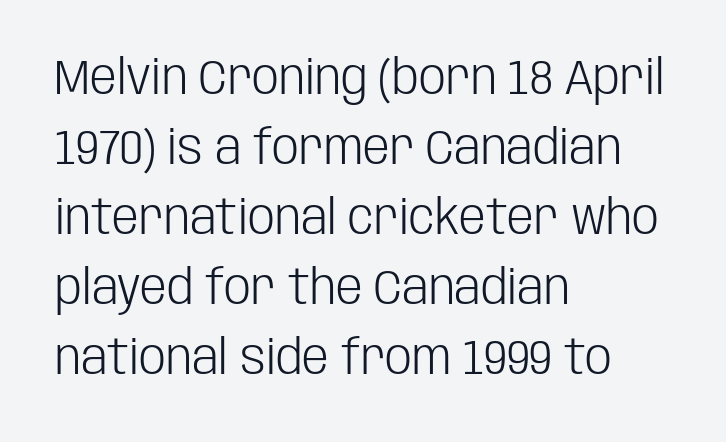
Q: Is the text bold? A: No.
Q: Is the text italic (slanted)? A: No, it is upright.
Q: Is the typeface a serif or a sans-serif typeface? A: Sans-serif.
Q: Is the text underlined? A: No.
Q: How is the paragraph aligned? A: Left-aligned.
Q: Is the spacing between letters normal or unusually wide? A: Normal.
Q: Is the spacing between lines tight, normal or loose? A: Normal.
Q: Width (condensed, normal, or wide)? A: Condensed.
Q: Stroke contrast? A: Low.
Q: x-height? A: Large.
Q: Monospaced? A: No.
